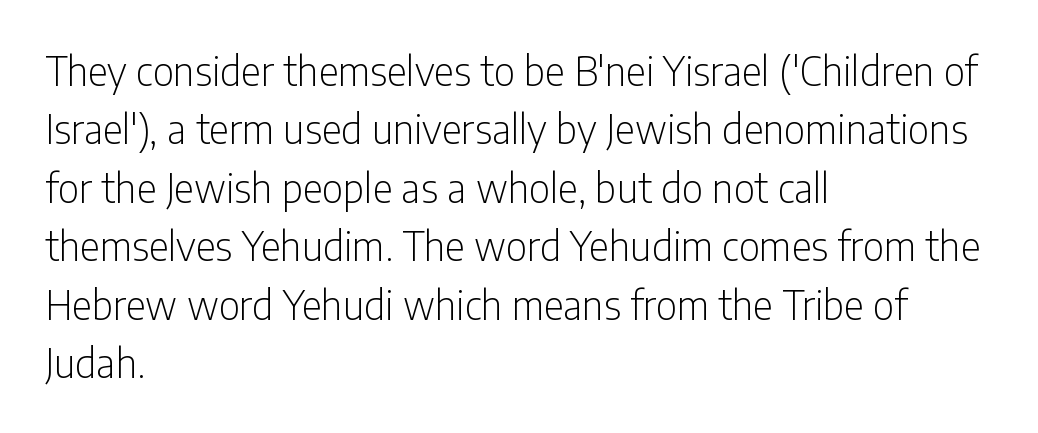
{"serif": "no", "italic": "no", "bold": "no", "weight": "light", "width": "condensed", "stroke_contrast": "low", "x_height": "medium", "monospaced": "no", "underline": "no", "align": "left", "line_spacing": "normal", "line_spacing_ratio": 1.5, "letter_spacing": "normal", "letter_spacing_em": 0.0, "glyph_px": 39}
